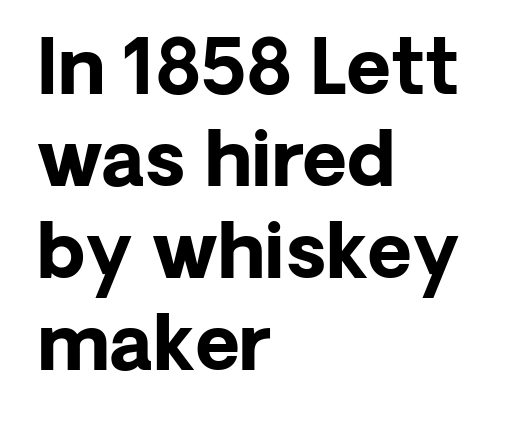
{"serif": "no", "italic": "no", "bold": "yes", "weight": "bold", "width": "normal", "stroke_contrast": "low", "x_height": "medium", "monospaced": "no", "underline": "no", "align": "left", "line_spacing_ratio": 1.21, "letter_spacing": "normal", "letter_spacing_em": 0.0, "glyph_px": 76}
